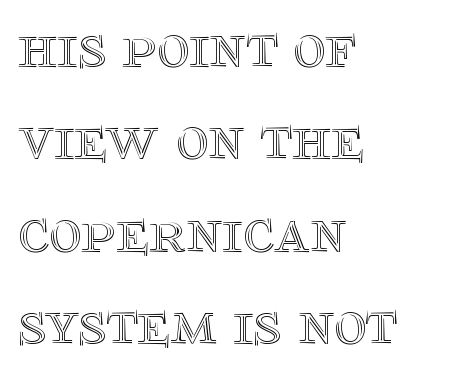
{"italic": "no", "width": "normal", "x_height": "large", "monospaced": "no", "underline": "no", "align": "left", "line_spacing": "normal", "line_spacing_ratio": 1.49, "letter_spacing": "normal", "letter_spacing_em": 0.0, "glyph_px": 62}
